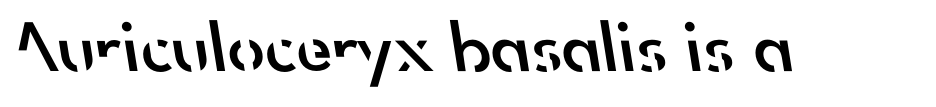
{"serif": "no", "bold": "semi", "weight": "semibold", "width": "normal", "stroke_contrast": "low", "x_height": "small", "monospaced": "no", "underline": "no", "letter_spacing": "normal", "letter_spacing_em": 0.0, "glyph_px": 74}
